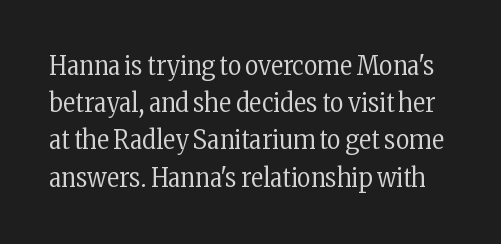
{"italic": "no", "bold": "no", "underline": "no", "line_spacing": "normal", "line_spacing_ratio": 1.43, "letter_spacing": "normal", "letter_spacing_em": 0.0, "glyph_px": 26}
